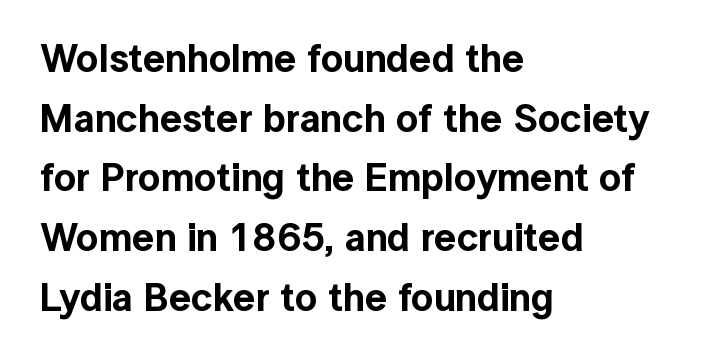
Q: Is the text italic (slanted)? A: No, it is upright.
Q: Is the typeface a serif or a sans-serif typeface? A: Sans-serif.
Q: Is the text underlined? A: No.
Q: How is the paragraph aligned? A: Left-aligned.
Q: Is the spacing between letters normal or unusually wide? A: Normal.
Q: Is the spacing between lines tight, normal or loose? A: Normal.
Q: Width (condensed, normal, or wide)? A: Normal.
Q: x-height? A: Medium.
Q: Monospaced? A: No.
